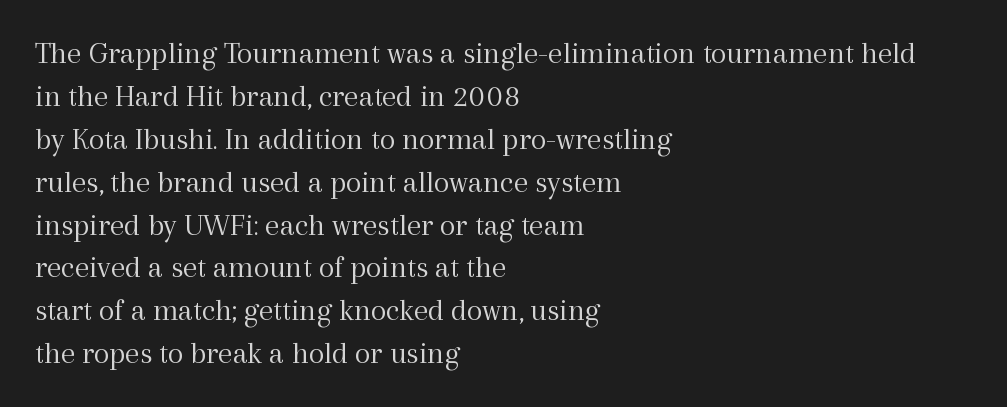
The vertical gap from one line to the next is medium. No italicization has been applied; the sample stays upright. The type is set solid horizontally, with unmodified tracking. You can tell from the footed stems that serif type was used.
